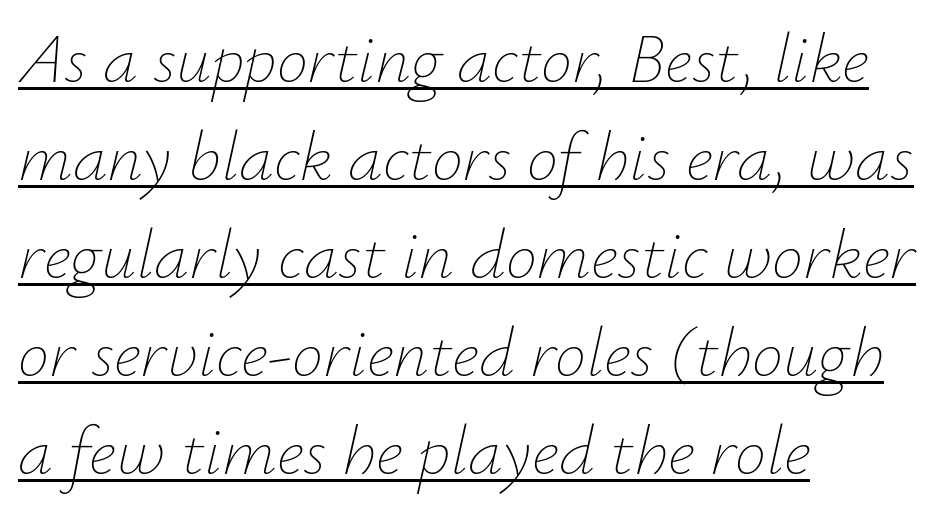
Vertically, the passage feels balanced, rows spaced as you'd expect. The weight tops out at a normal text grade. The font's italic variant was chosen for this text. Line beginnings align vertically; line endings do not. Proportional: the letters do not fall into vertical columns. Underline: present.
